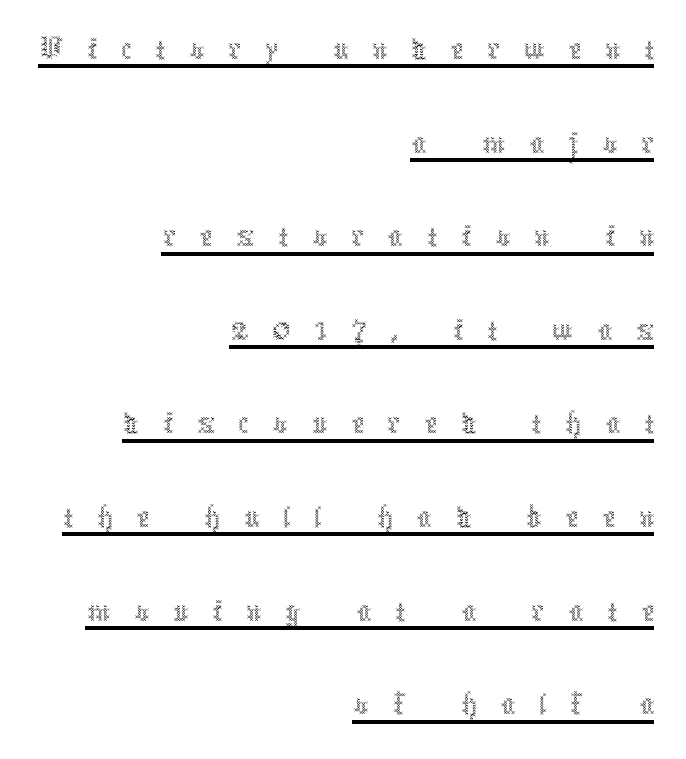
All the whitespace from short lines collects on the left. This reads as an unemphasized weight, regular at the heaviest. You can tell it's not italic because the verticals are truly vertical. The rendering uses natural spacing where letterforms have individual widths. Compared with typical body copy, the letter spacing here is much looser.
